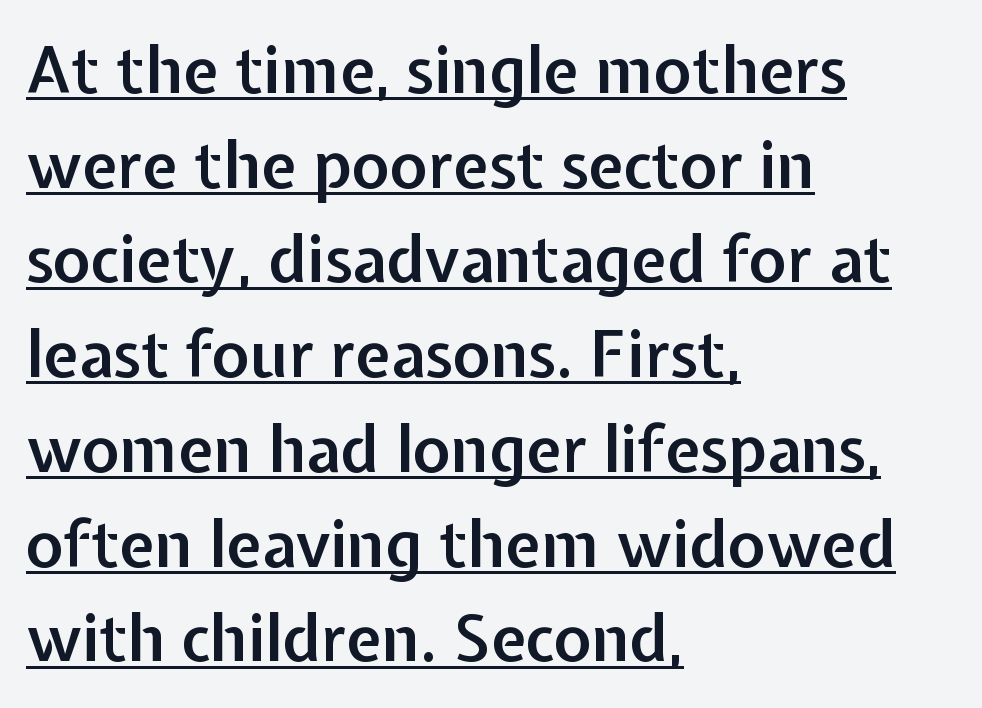
Inter-character spacing is left at the font's built-in metrics. Weight check: semibold — heavier than regular, not quite bold. The letters carry no serifs — their stems end cleanly without finishing strokes. These lines stack with their left ends in a neat column. Note the varied advance widths — an 'i' is clearly narrower than an 'm'.
